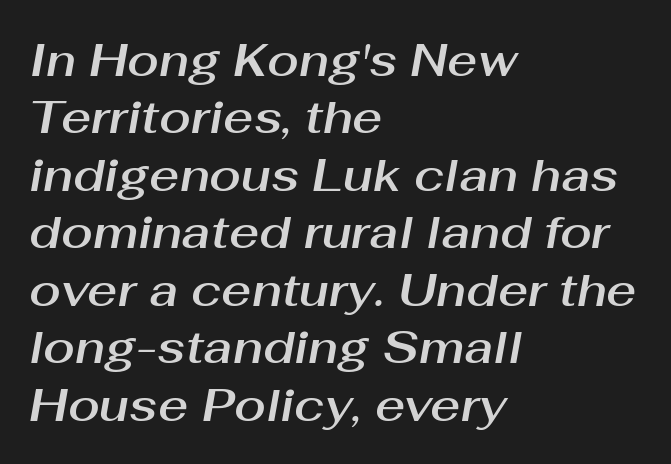
{"italic": "yes", "lean": "right", "slant_degrees": 10, "width": "normal", "stroke_contrast": "medium", "x_height": "medium", "monospaced": "no", "underline": "no", "align": "left", "line_spacing": "normal", "line_spacing_ratio": 1.25, "letter_spacing": "normal", "letter_spacing_em": 0.0, "glyph_px": 46}
